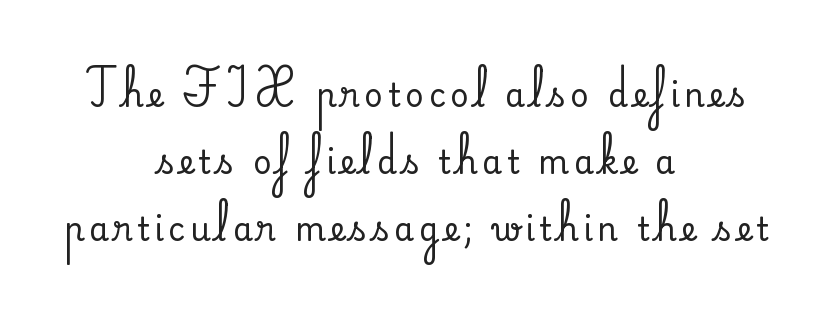
The image shows 32 px serif type, upright; set centered, loose line spacing (2.1x), not underlined; medium stroke contrast and a small x-height.
